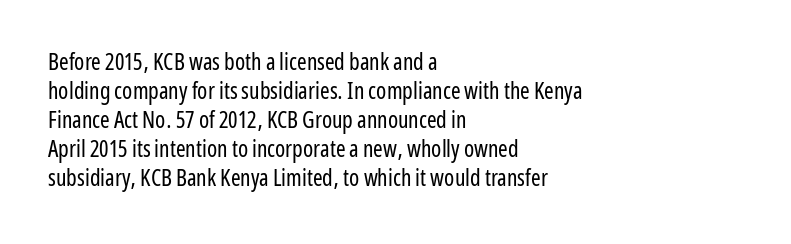
{"italic": "no", "bold": "no", "underline": "no", "align": "left", "line_spacing": "normal", "line_spacing_ratio": 1.26, "letter_spacing": "normal", "letter_spacing_em": 0.0, "glyph_px": 23}
